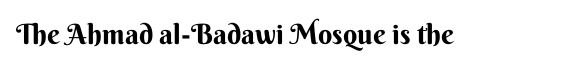
Caption: standard tracking, unaltered. This is the regular roman posture of the typeface. The area under the type is left untouched. Each letter keeps its own natural width here, so spacing adapts to shape.
